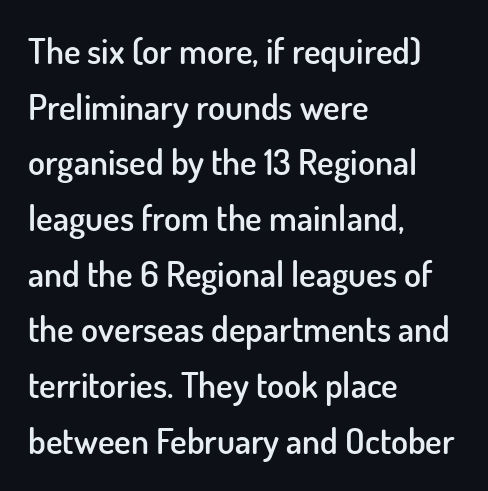
Descenders are the only things crossing below the line. Are there feet on the stems? There aren't — it's a sans. Weight: semibold (demi). Default kerning and tracking; the words read as compact shapes.
